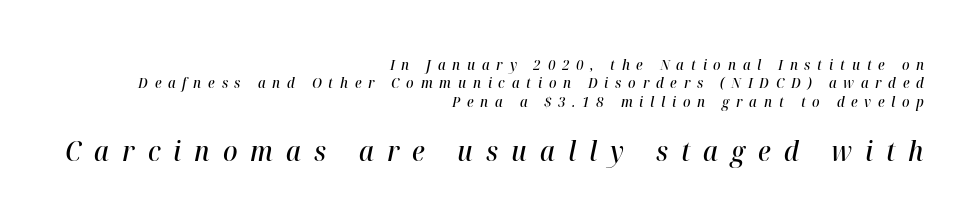
Is the type slanted? Yes — the strokes lean at a clear angle. A normal amount of white space separates one row of letters from the next. Teacher's note: observe the even right margin — that is flush-right alignment. I'd describe the lettering as semibold — firm but not a full bold.
